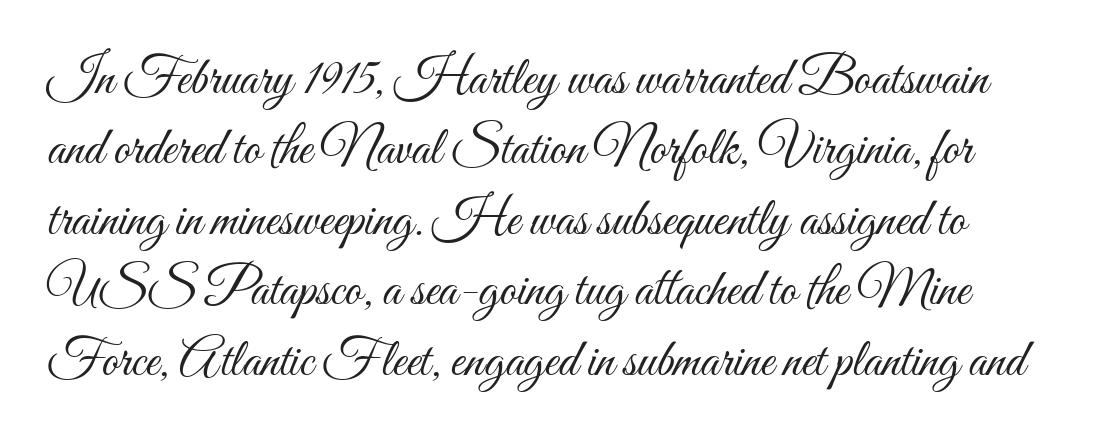
Q: Is the text bold? A: No.
Q: Is the text italic (slanted)? A: Yes.
Q: Is the text underlined? A: No.
Q: Is the spacing between letters normal or unusually wide? A: Normal.
Q: Is the spacing between lines tight, normal or loose? A: Normal.
Q: Width (condensed, normal, or wide)? A: Condensed.
Q: Stroke contrast? A: Medium.
Q: x-height? A: Small.
Q: Monospaced? A: No.
